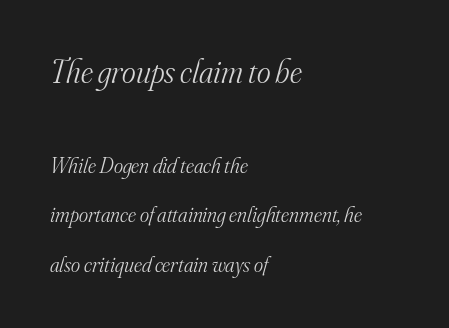
Q: Is the text bold? A: No.
Q: Is the text italic (slanted)? A: Yes, it leans right by about 16 degrees.
Q: Is the typeface a serif or a sans-serif typeface? A: Serif.
Q: Is the text underlined? A: No.
Q: How is the paragraph aligned? A: Left-aligned.
Q: Is the spacing between letters normal or unusually wide? A: Normal.
Q: Is the spacing between lines tight, normal or loose? A: Loose.
Q: Which block of text is set in a larger size, the first (top) or the second (bottom)? A: The first (top) one.
Q: Width (condensed, normal, or wide)? A: Normal.
Q: Stroke contrast? A: Medium.
Q: x-height? A: Small.
Q: Monospaced? A: No.
